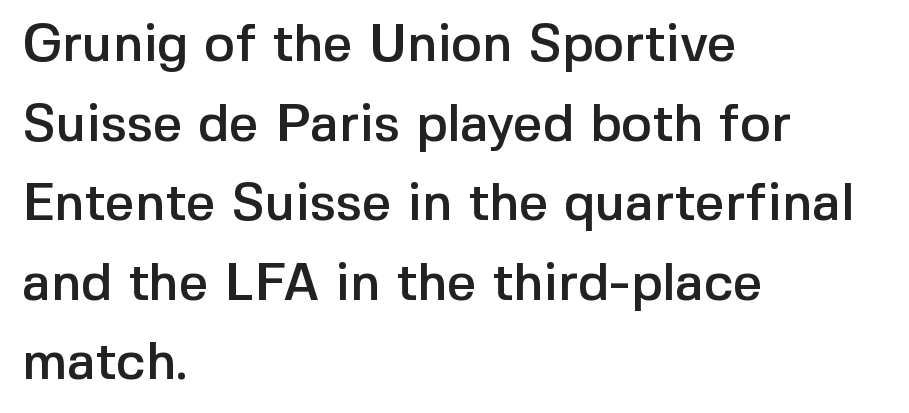
Each row of text sits above clean, open space. Words appear dense and cohesive because spacing is normal. The line-height multiplier appears to be the usual default. In terms of letterform style, serifs are entirely absent.
